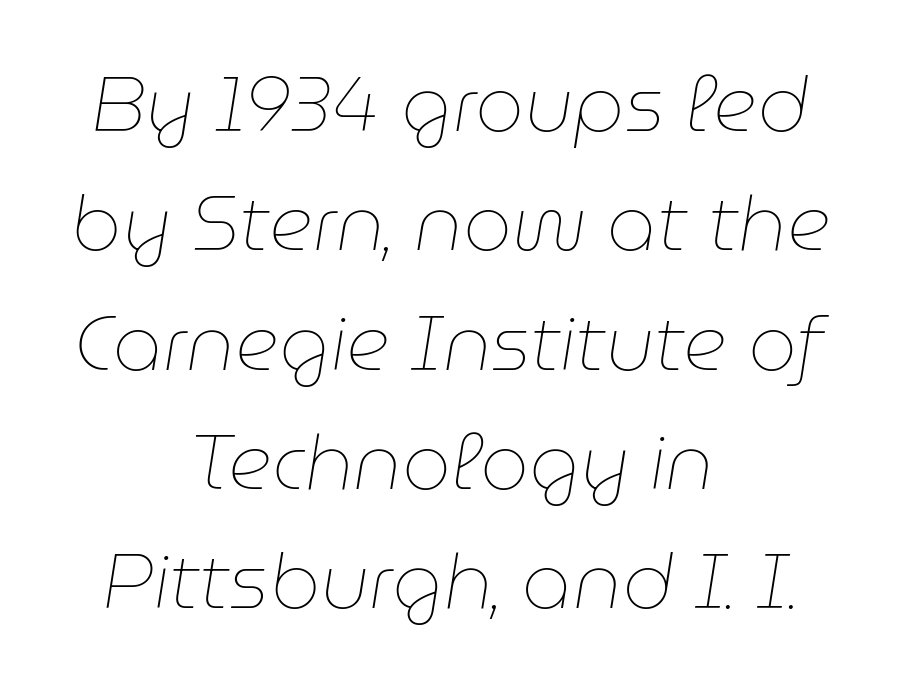
The image shows 77 px thin type, italic (leaning right); set centered, normal line spacing (1.55x), normal letter spacing, not underlined; low stroke contrast and a medium x-height.
